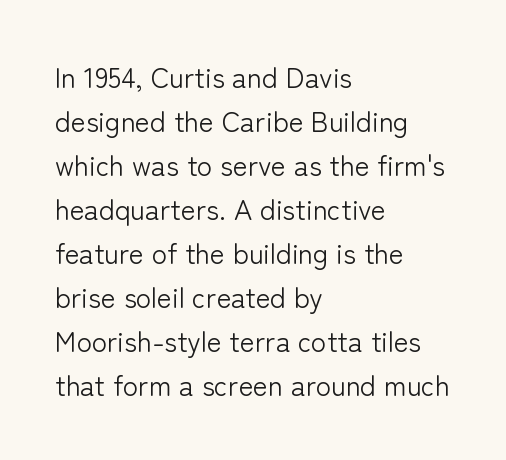
{"serif": "no", "italic": "no", "bold": "no", "weight": "light", "width": "normal", "stroke_contrast": "low", "x_height": "medium", "monospaced": "no", "underline": "no", "align": "left", "line_spacing": "normal", "line_spacing_ratio": 1.57, "letter_spacing": "normal", "letter_spacing_em": 0.0, "glyph_px": 28}
